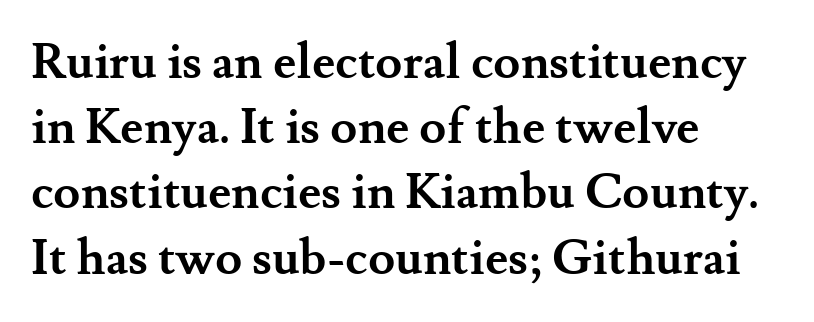
Interline gaps are of average width in this sample. This rendering employs a face with finishing strokes, i.e., a serif. Here the designer chose a conventional face with non-uniform glyph widths. Ascenders rise straight up at ninety degrees. Strong, thick strokes mark this as bold type.
